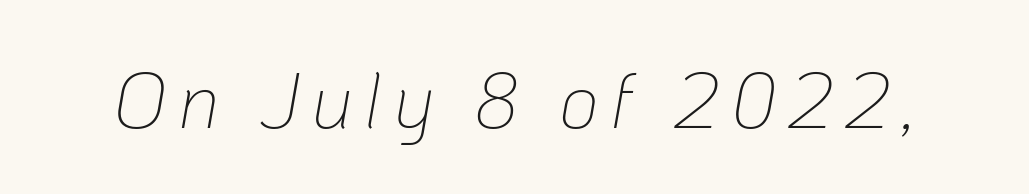
{"italic": "yes", "lean": "right", "slant_degrees": 10, "bold": "no", "weight": "thin", "width": "normal", "stroke_contrast": "low", "x_height": "medium", "monospaced": "no", "underline": "no", "glyph_px": 78}
